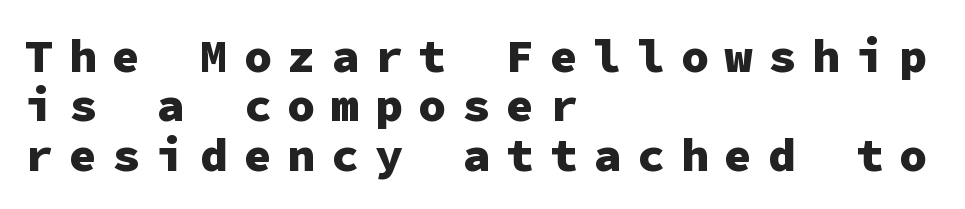
{"serif": "no", "italic": "no", "bold": "yes", "weight": "heavy", "width": "normal", "stroke_contrast": "low", "x_height": "medium", "monospaced": "yes", "underline": "no", "align": "left", "line_spacing": "tight", "line_spacing_ratio": 1.05, "letter_spacing": "wide", "letter_spacing_em": 0.33, "glyph_px": 47}
